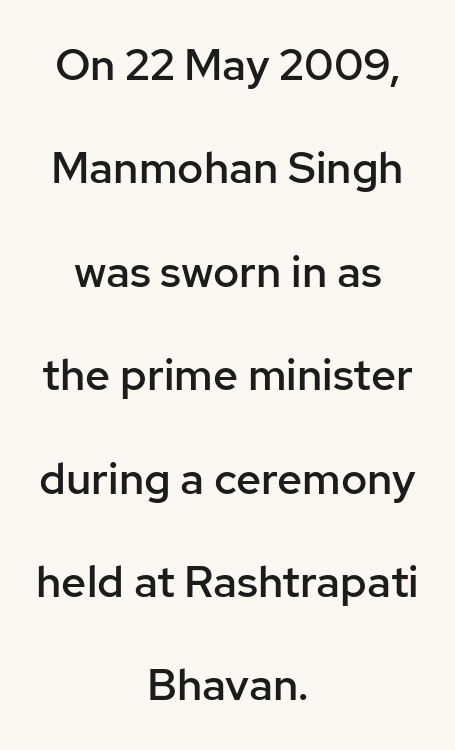
Honestly, the rows look like they've been pulled way apart. Check the space under the baseline: it is left empty. Unlike a traditional serif, this face leaves its strokes unadorned. Tall strokes in this sample are plumb rather than angled. Students, this is semibold: more ink than regular, less than bold. Students, note that the glyphs here touch the page at normal intervals.
